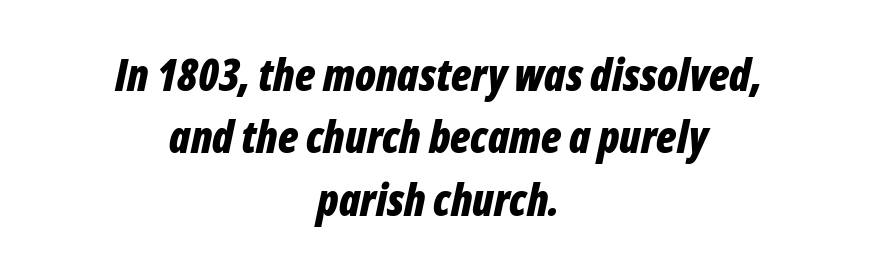
The image shows 44 px bold, condensed type, italic (leaning right); set centered, normal line spacing (1.42x), normal letter spacing, not underlined; low stroke contrast and a medium x-height.
